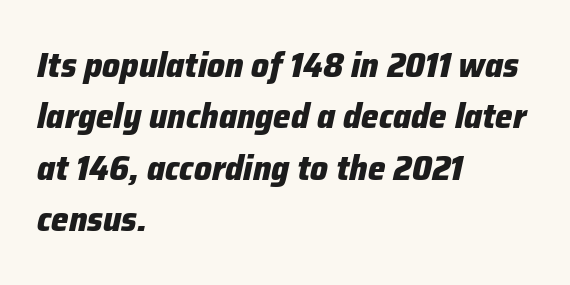
The image shows 35 px heavy type, italic (leaning right); set left-aligned, normal line spacing (1.47x), normal letter spacing, not underlined; low stroke contrast and a medium x-height.
